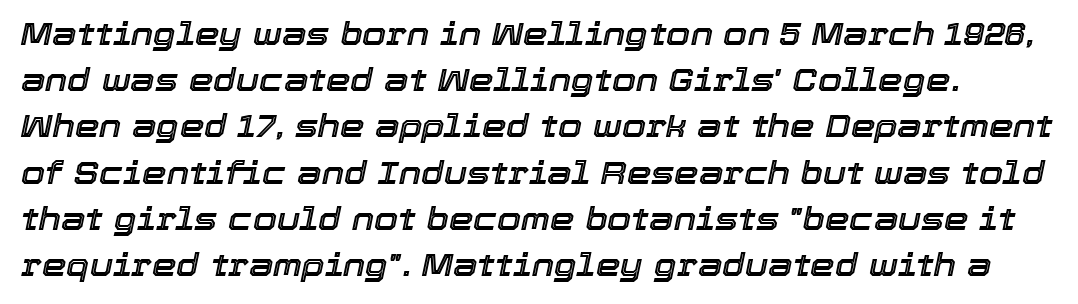
Q: Is the text italic (slanted)? A: Yes, it leans right by about 12 degrees.
Q: Is the text underlined? A: No.
Q: Is the spacing between letters normal or unusually wide? A: Normal.
Q: Is the spacing between lines tight, normal or loose? A: Normal.
Q: Width (condensed, normal, or wide)? A: Normal.
Q: x-height? A: Medium.
Q: Monospaced? A: No.
